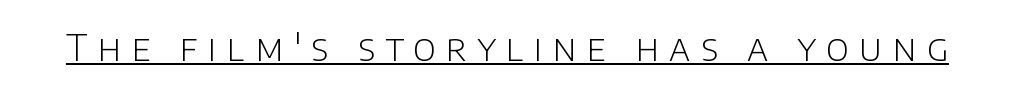
The image shows 37 px light sans-serif type, upright; set unusually wide letter spacing (+0.28 em), underlined; low stroke contrast and a large x-height.
